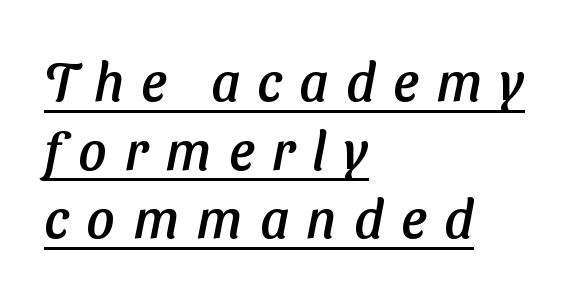
Typographically, this falls in the sans-serif category. A typesetter would call this proportional, since set widths differ per character. These lines stack with their left ends in a neat column. Honestly, the underline is the first thing you notice here. The tracking jumps out immediately: characters are airy and widely separated. The leading is moderate, giving the passage an even texture.
